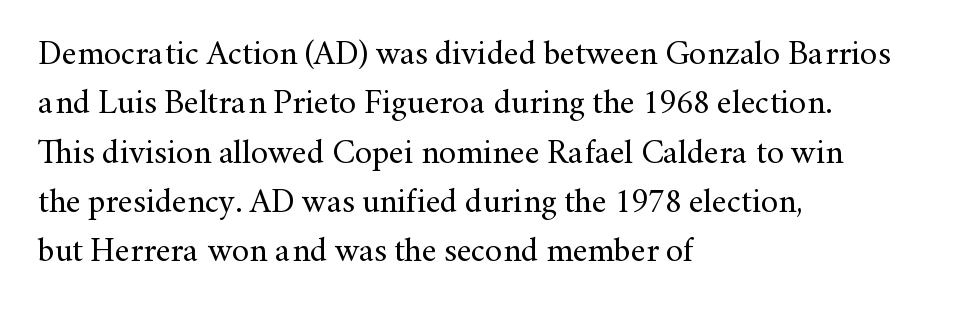
Q: Is the text bold? A: No.
Q: Is the text italic (slanted)? A: No, it is upright.
Q: Is the typeface a serif or a sans-serif typeface? A: Serif.
Q: Is the text underlined? A: No.
Q: How is the paragraph aligned? A: Left-aligned.
Q: Is the spacing between letters normal or unusually wide? A: Normal.
Q: Is the spacing between lines tight, normal or loose? A: Normal.
Q: Width (condensed, normal, or wide)? A: Normal.
Q: Stroke contrast? A: Medium.
Q: x-height? A: Small.
Q: Monospaced? A: No.
